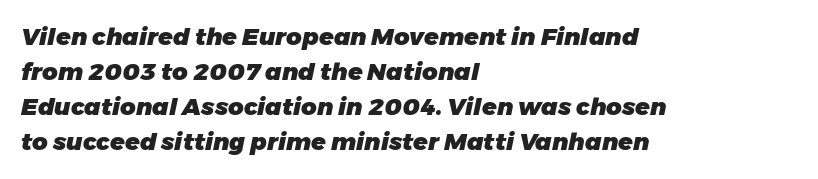
The image shows 24 px bold type, italic (leaning right); set left-aligned, normal line spacing (1.46x), normal letter spacing, not underlined.
